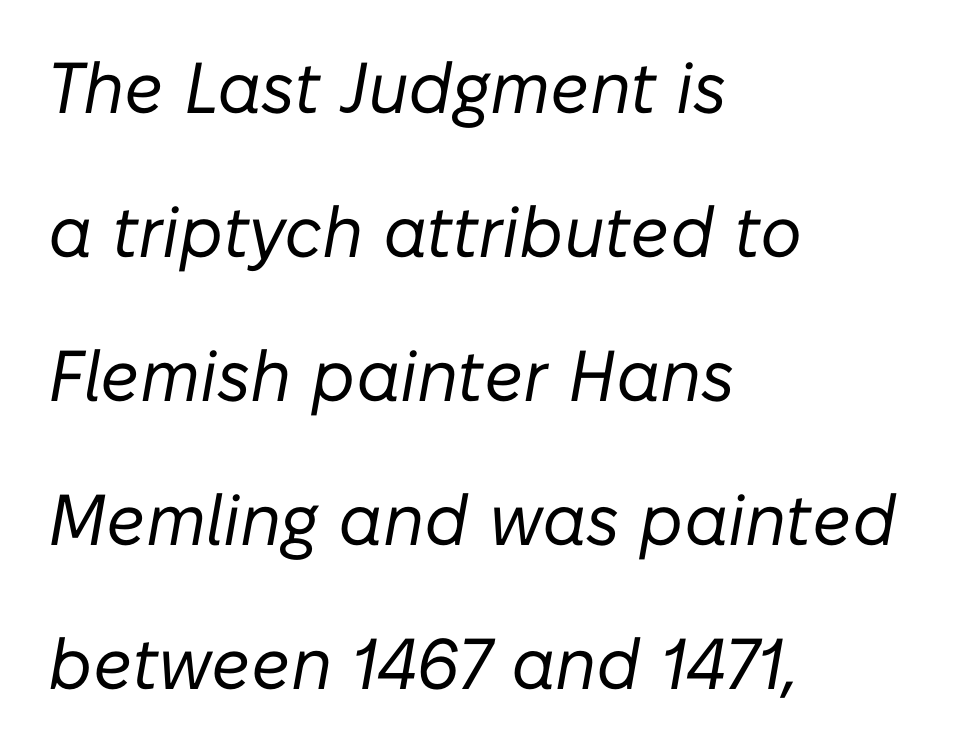
{"italic": "yes", "lean": "right", "slant_degrees": 10, "bold": "no", "weight": "regular", "width": "normal", "stroke_contrast": "low", "x_height": "medium", "monospaced": "no", "underline": "no", "align": "left", "line_spacing": "loose", "line_spacing_ratio": 2.0, "letter_spacing": "normal", "letter_spacing_em": 0.0, "glyph_px": 72}
